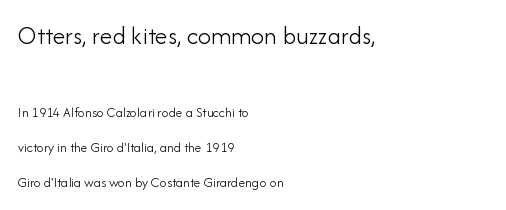
The image shows 26 px text type, upright; set left-aligned, loose line spacing (2.48x), normal letter spacing, not underlined; the first (top) block is 1.86x larger.
